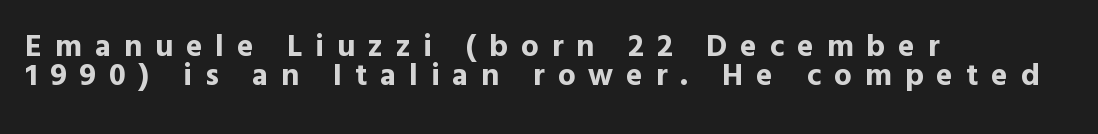
The image shows 31 px bold sans-serif type, upright; set left-aligned, tight line spacing (0.95x), unusually wide letter spacing (+0.42 em), not underlined; a medium x-height.
